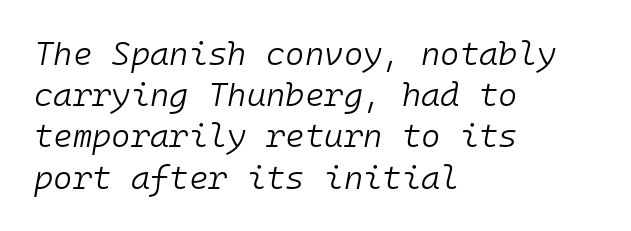
{"italic": "yes", "lean": "right", "slant_degrees": 10, "bold": "no", "weight": "light", "width": "normal", "stroke_contrast": "low", "x_height": "medium", "monospaced": "yes", "underline": "no", "align": "left", "line_spacing": "normal", "line_spacing_ratio": 1.25, "letter_spacing": "normal", "letter_spacing_em": 0.0, "glyph_px": 33}
